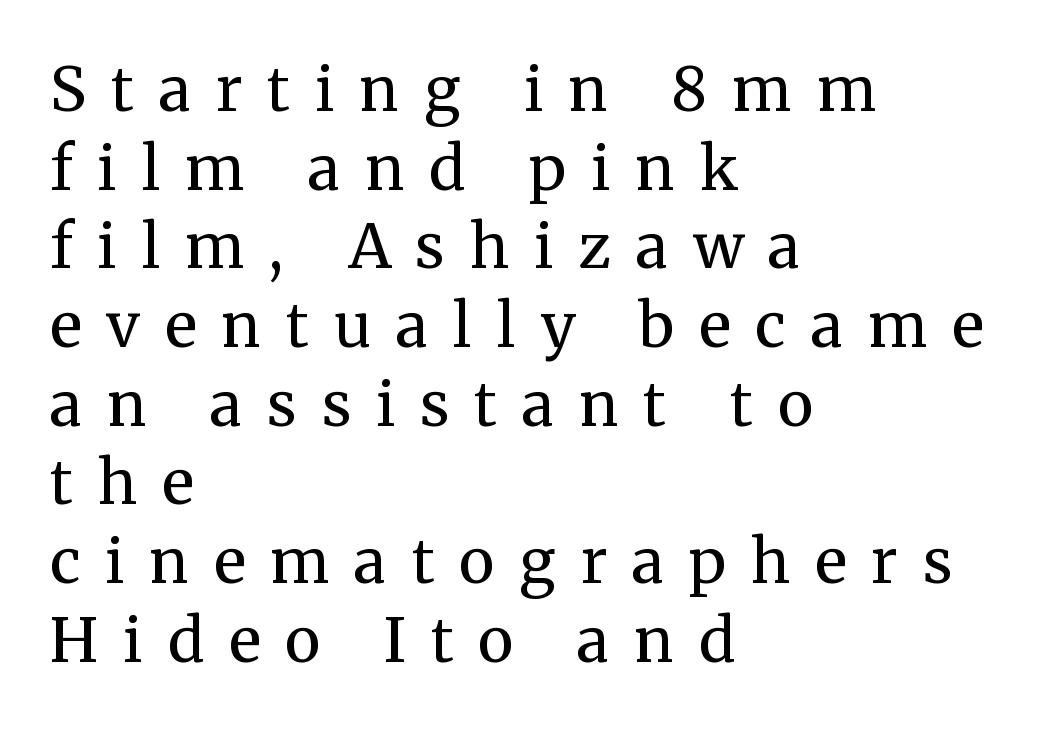
This sample uses an upright cut, with every glyph sitting square on the baseline. Vertical spacing — default. Does the copy run flush right? No — it runs flush left. The font family rendered here belongs to the serif group. How are the letters spaced? Widely, with obvious added tracking. Descenders hang freely into open space.
